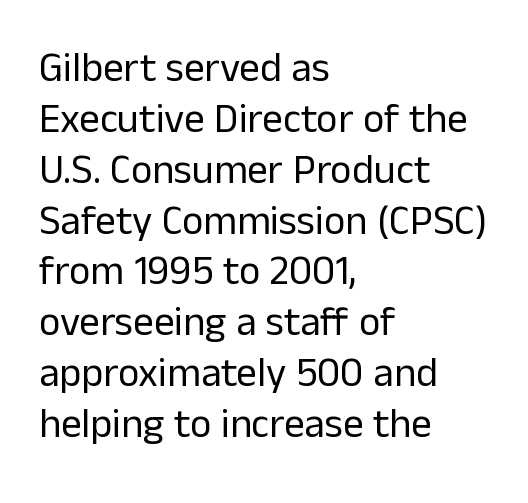
Q: Is the text bold? A: No.
Q: Is the text italic (slanted)? A: No, it is upright.
Q: Is the typeface a serif or a sans-serif typeface? A: Sans-serif.
Q: Is the text underlined? A: No.
Q: How is the paragraph aligned? A: Left-aligned.
Q: Is the spacing between letters normal or unusually wide? A: Normal.
Q: Width (condensed, normal, or wide)? A: Normal.
Q: Stroke contrast? A: Low.
Q: x-height? A: Medium.
Q: Monospaced? A: No.
